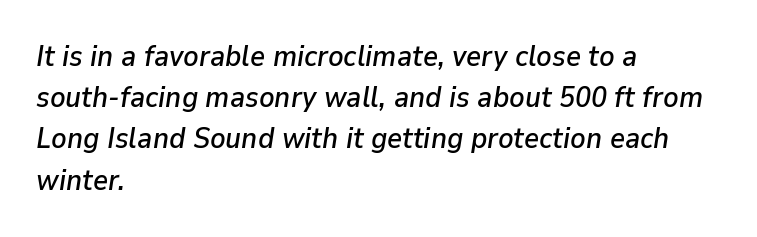
Q: Is the text italic (slanted)? A: Yes, it leans right by about 9 degrees.
Q: Is the text underlined? A: No.
Q: How is the paragraph aligned? A: Left-aligned.
Q: Is the spacing between letters normal or unusually wide? A: Normal.
Q: Is the spacing between lines tight, normal or loose? A: Normal.
Q: Width (condensed, normal, or wide)? A: Normal.
Q: Stroke contrast? A: Low.
Q: x-height? A: Medium.
Q: Monospaced? A: No.
